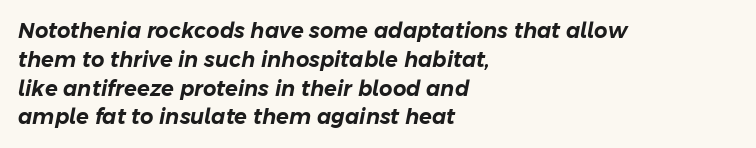
The axis of the letterforms is tilted away from vertical. Just letters on the line, the space beneath them empty. Reading down the block, your eye returns to a fixed left position each line. Regular leading. The horizontal fit of the characters is conventional and even.
